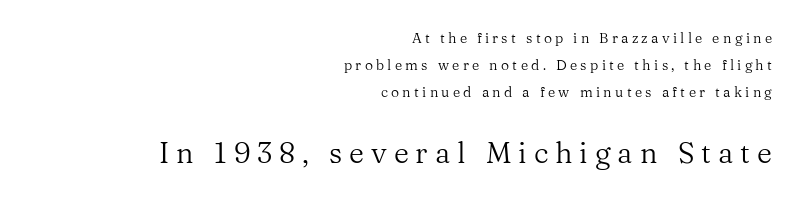
The image shows 29 px regular-weight serif type, upright; set right-aligned, loose line spacing (1.94x), unusually wide letter spacing (+0.24 em), not underlined; the second (bottom) block is 2.07x larger; medium stroke contrast and a medium x-height.
